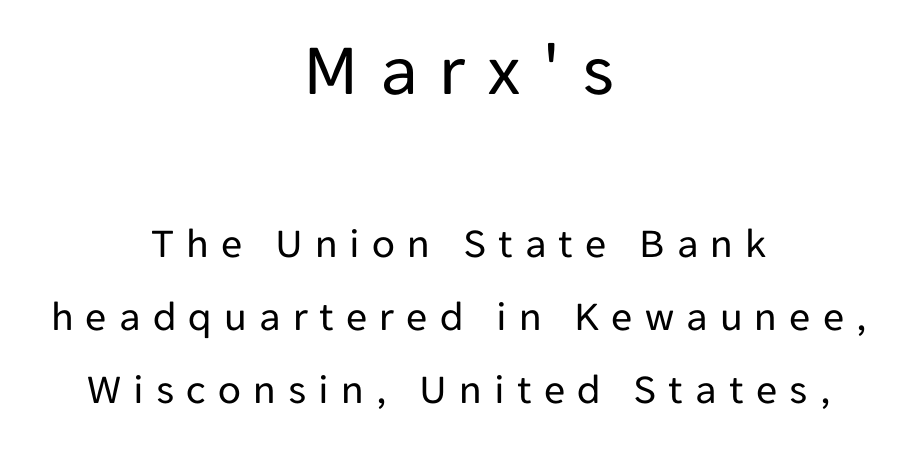
The image shows 74 px regular-weight sans-serif type, upright; set centered, line spacing 1.74x, unusually wide letter spacing (+0.29 em), not underlined; the first (top) block is 1.76x larger; low stroke contrast and a medium x-height.
